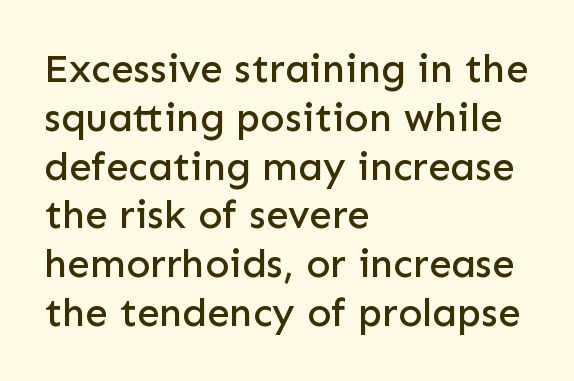
{"serif": "no", "italic": "no", "width": "normal", "stroke_contrast": "low", "x_height": "medium", "monospaced": "no", "underline": "no", "align": "left", "line_spacing_ratio": 1.22, "letter_spacing": "normal", "letter_spacing_em": 0.0, "glyph_px": 40}
